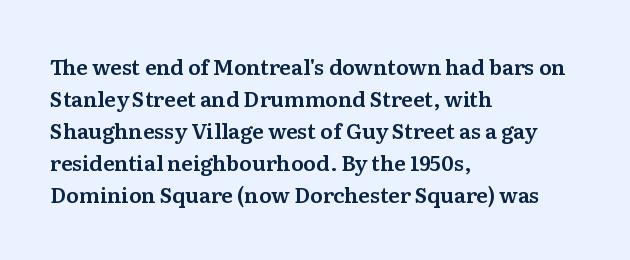
{"italic": "no", "underline": "no", "align": "left", "line_spacing": "normal", "line_spacing_ratio": 1.52, "letter_spacing": "normal", "letter_spacing_em": 0.0, "glyph_px": 21}
